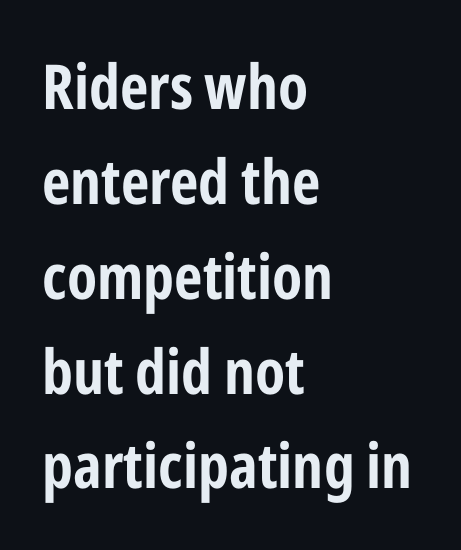
Q: Is the text italic (slanted)? A: No, it is upright.
Q: Is the typeface a serif or a sans-serif typeface? A: Sans-serif.
Q: Is the text underlined? A: No.
Q: How is the paragraph aligned? A: Left-aligned.
Q: Is the spacing between letters normal or unusually wide? A: Normal.
Q: Is the spacing between lines tight, normal or loose? A: Normal.
Q: Width (condensed, normal, or wide)? A: Condensed.
Q: Stroke contrast? A: Low.
Q: x-height? A: Medium.
Q: Monospaced? A: No.
